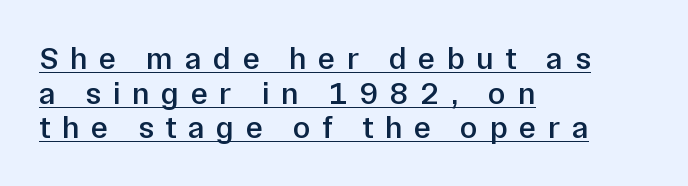
{"serif": "no", "italic": "no", "bold": "semi", "weight": "semibold", "width": "normal", "stroke_contrast": "low", "x_height": "medium", "monospaced": "no", "underline": "yes", "align": "left", "line_spacing": "tight", "line_spacing_ratio": 1.08, "letter_spacing": "wide", "letter_spacing_em": 0.36, "glyph_px": 32}
